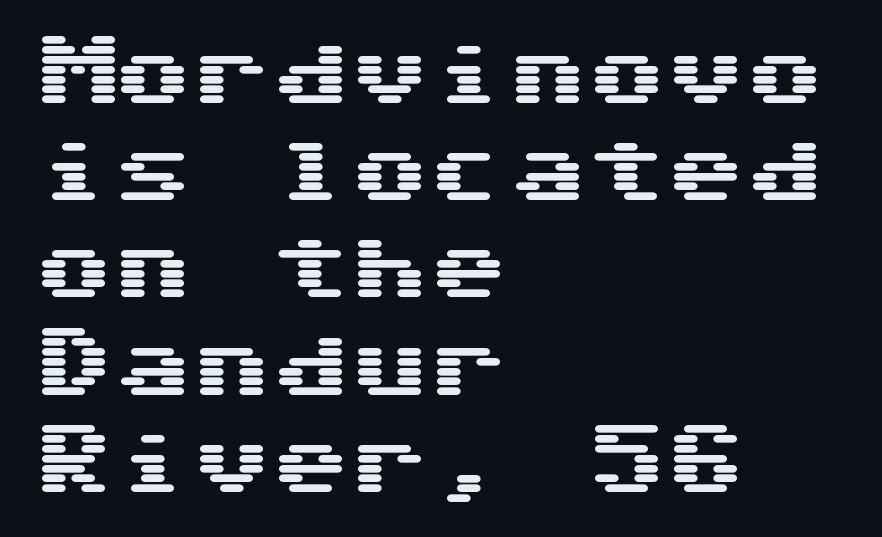
{"serif": "no", "italic": "no", "width": "wide", "stroke_contrast": "medium", "x_height": "medium", "underline": "no", "align": "left", "line_spacing_ratio": 1.23, "letter_spacing": "normal", "letter_spacing_em": 0.0, "glyph_px": 79}
